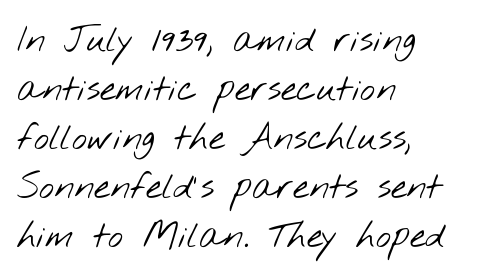
{"serif": "no", "bold": "no", "weight": "light", "width": "wide", "stroke_contrast": "low", "x_height": "small", "monospaced": "no", "underline": "no", "align": "left", "line_spacing": "normal", "line_spacing_ratio": 1.36, "letter_spacing": "normal", "letter_spacing_em": 0.0, "glyph_px": 36}
